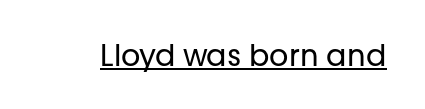
{"serif": "no", "italic": "no", "bold": "no", "weight": "regular", "width": "normal", "stroke_contrast": "low", "x_height": "medium", "monospaced": "no", "underline": "yes", "letter_spacing": "normal", "letter_spacing_em": 0.0, "glyph_px": 30}
